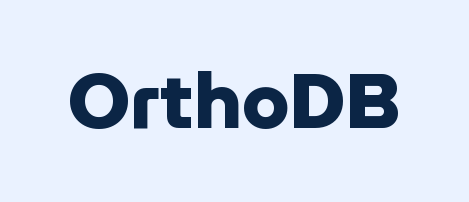
Q: Is the text bold? A: Yes.
Q: Is the text italic (slanted)? A: No, it is upright.
Q: Is the typeface a serif or a sans-serif typeface? A: Sans-serif.
Q: Is the text underlined? A: No.
Q: Is the spacing between letters normal or unusually wide? A: Normal.
Q: Width (condensed, normal, or wide)? A: Normal.
Q: Stroke contrast? A: Low.
Q: x-height? A: Medium.
Q: Monospaced? A: No.
